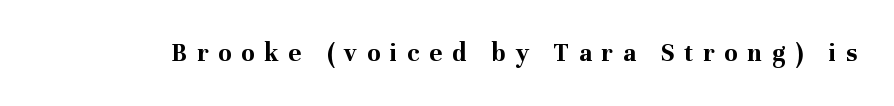
{"italic": "no", "bold": "yes", "underline": "no", "letter_spacing": "wide", "letter_spacing_em": 0.37, "glyph_px": 27}
